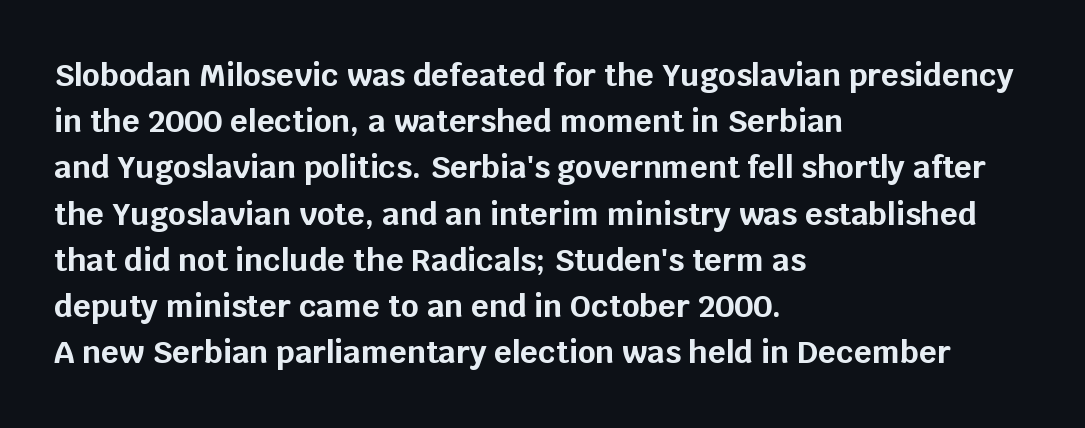
Q: Is the text bold? A: Yes.
Q: Is the text italic (slanted)? A: No, it is upright.
Q: Is the typeface a serif or a sans-serif typeface? A: Sans-serif.
Q: Is the text underlined? A: No.
Q: How is the paragraph aligned? A: Left-aligned.
Q: Is the spacing between letters normal or unusually wide? A: Normal.
Q: Is the spacing between lines tight, normal or loose? A: Normal.
Q: Width (condensed, normal, or wide)? A: Normal.
Q: Stroke contrast? A: Low.
Q: x-height? A: Large.
Q: Monospaced? A: No.
